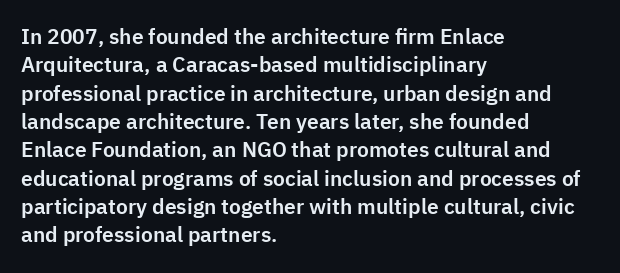
Q: Is the text italic (slanted)? A: No, it is upright.
Q: Is the text underlined? A: No.
Q: How is the paragraph aligned? A: Left-aligned.
Q: Is the spacing between letters normal or unusually wide? A: Normal.
Q: Is the spacing between lines tight, normal or loose? A: Normal.
